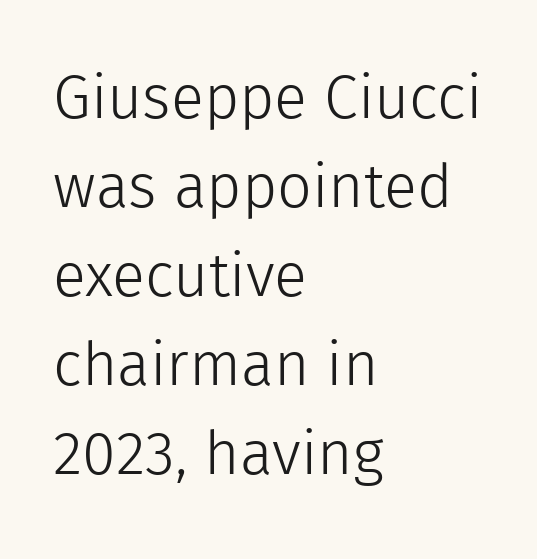
{"serif": "no", "italic": "no", "bold": "no", "weight": "light", "width": "normal", "x_height": "medium", "monospaced": "no", "underline": "no", "align": "left", "line_spacing": "normal", "line_spacing_ratio": 1.46, "letter_spacing": "normal", "letter_spacing_em": 0.0, "glyph_px": 61}
